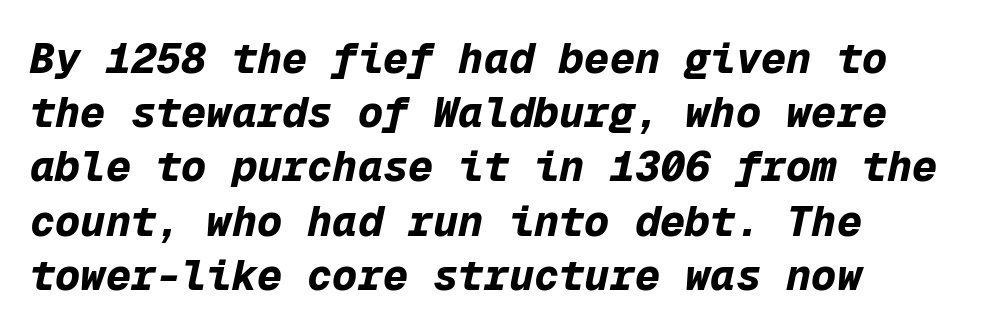
{"italic": "yes", "lean": "right", "slant_degrees": 12, "bold": "yes", "weight": "bold", "width": "normal", "stroke_contrast": "low", "x_height": "medium", "monospaced": "yes", "underline": "no", "line_spacing": "normal", "line_spacing_ratio": 1.29, "letter_spacing": "normal", "letter_spacing_em": 0.0, "glyph_px": 42}
